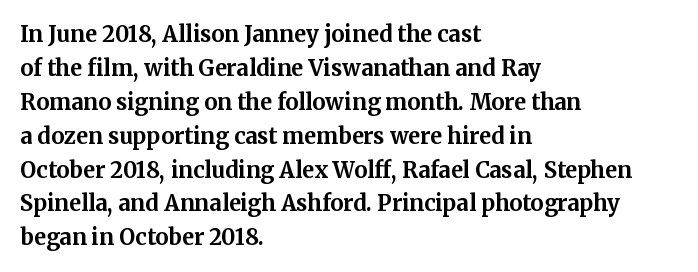
Q: Is the text bold? A: Yes.
Q: Is the text italic (slanted)? A: No, it is upright.
Q: Is the text underlined? A: No.
Q: How is the paragraph aligned? A: Left-aligned.
Q: Is the spacing between letters normal or unusually wide? A: Normal.
Q: Is the spacing between lines tight, normal or loose? A: Normal.
